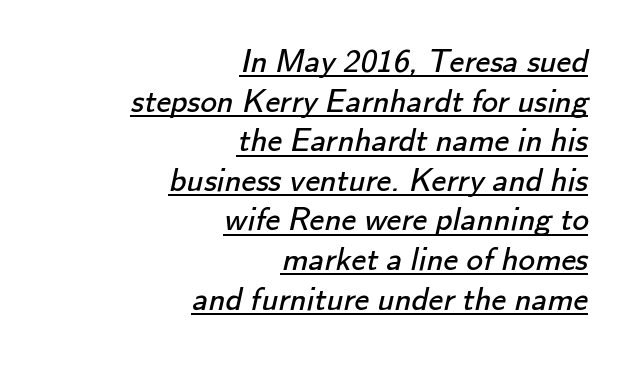
The image shows 33 px regular-weight sans-serif type; set right-aligned, line spacing 1.2x, normal letter spacing, underlined; low stroke contrast and a small x-height.
